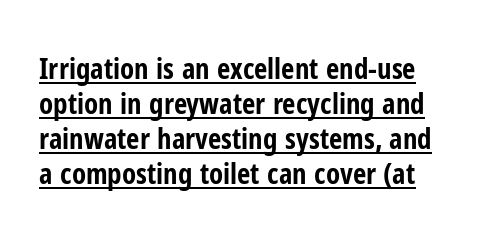
Q: Is the text bold? A: Yes.
Q: Is the text italic (slanted)? A: No, it is upright.
Q: Is the typeface a serif or a sans-serif typeface? A: Sans-serif.
Q: Is the text underlined? A: Yes.
Q: Is the spacing between letters normal or unusually wide? A: Normal.
Q: Width (condensed, normal, or wide)? A: Condensed.
Q: Stroke contrast? A: Low.
Q: x-height? A: Medium.
Q: Monospaced? A: No.
